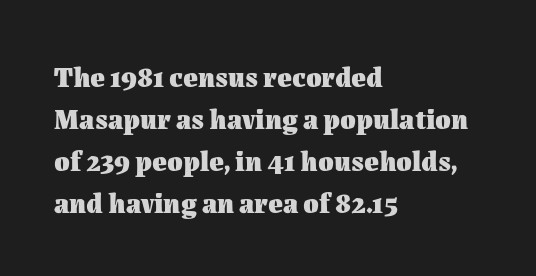
If you measured baseline to baseline, you'd find a middling distance. Every row of glyphs begins at an identical x-position on the left. I'd describe the lettering as bold — thick and assertive. Nobody touched the tracking dial on this one. Posture: straight, roman, zero tilt. Descenders are the only things crossing below the line.
